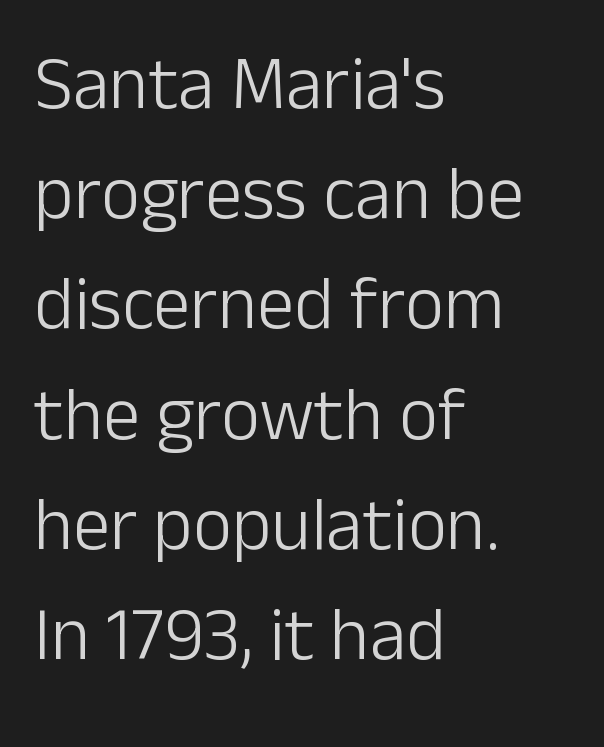
Q: Is the text bold? A: No.
Q: Is the text italic (slanted)? A: No, it is upright.
Q: Is the typeface a serif or a sans-serif typeface? A: Sans-serif.
Q: Is the text underlined? A: No.
Q: How is the paragraph aligned? A: Left-aligned.
Q: Is the spacing between letters normal or unusually wide? A: Normal.
Q: Is the spacing between lines tight, normal or loose? A: Normal.
Q: Width (condensed, normal, or wide)? A: Normal.
Q: Stroke contrast? A: Low.
Q: x-height? A: Medium.
Q: Monospaced? A: No.
